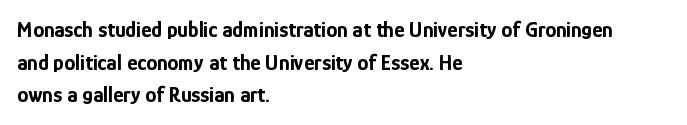
Q: Is the text bold? A: Yes.
Q: Is the text italic (slanted)? A: No, it is upright.
Q: Is the text underlined? A: No.
Q: How is the paragraph aligned? A: Left-aligned.
Q: Is the spacing between letters normal or unusually wide? A: Normal.
Q: Is the spacing between lines tight, normal or loose? A: Normal.
